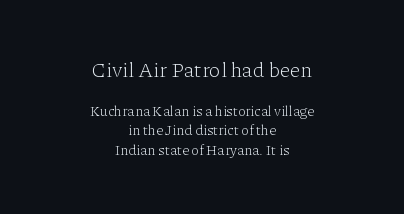
Q: Is the text bold? A: No.
Q: Is the text italic (slanted)? A: No, it is upright.
Q: Is the text underlined? A: No.
Q: How is the paragraph aligned? A: Centered.
Q: Is the spacing between letters normal or unusually wide? A: Normal.
Q: Is the spacing between lines tight, normal or loose? A: Normal.
Q: Which block of text is set in a larger size, the first (top) or the second (bottom)? A: The first (top) one.
